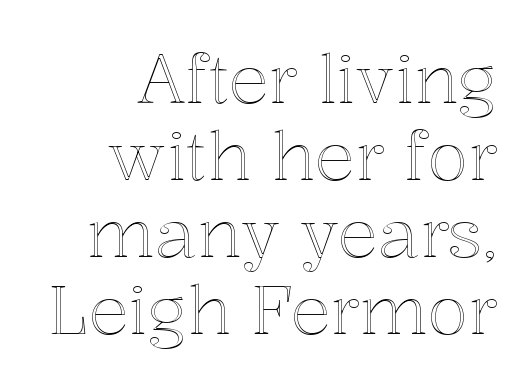
{"italic": "no", "width": "normal", "x_height": "medium", "monospaced": "no", "underline": "no", "align": "right", "line_spacing": "tight", "line_spacing_ratio": 1.15, "letter_spacing": "normal", "letter_spacing_em": 0.0, "glyph_px": 67}
